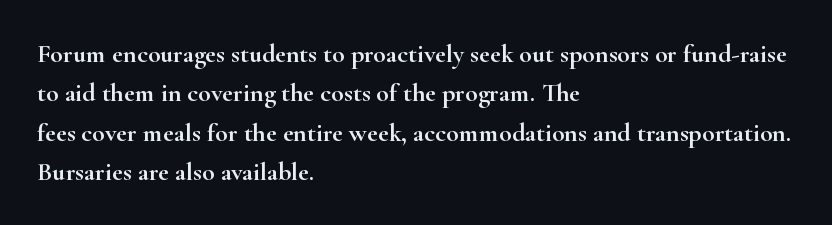
This rendering features lettering with no underline. Every row of glyphs begins at an identical x-position on the left. The leading is moderate, giving the passage an even texture. When letters stand straight like this, we call the style roman or upright.
